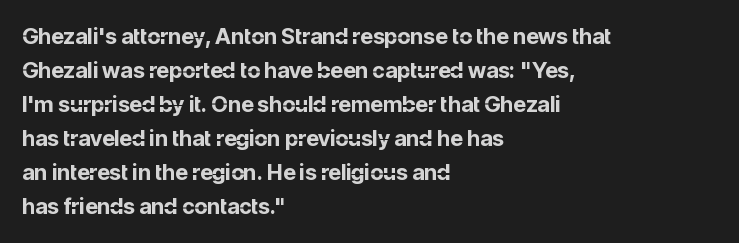
{"italic": "no", "bold": "yes", "underline": "no", "align": "left", "line_spacing": "normal", "line_spacing_ratio": 1.55, "letter_spacing": "normal", "letter_spacing_em": 0.0, "glyph_px": 22}
